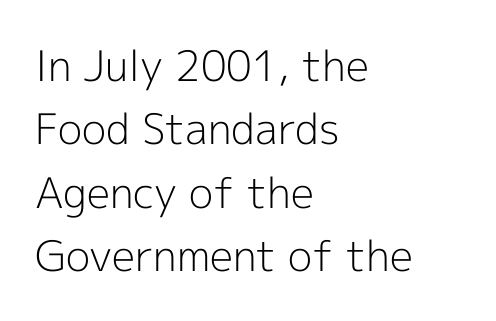
The image shows 42 px light sans-serif type, upright; set left-aligned, normal line spacing (1.51x), normal letter spacing, not underlined; a medium x-height.
